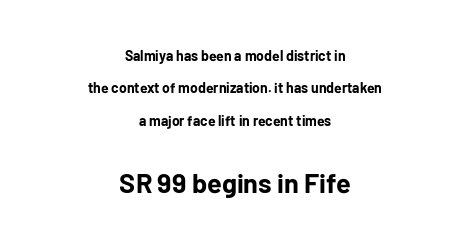
Q: Is the text bold? A: Yes.
Q: Is the text italic (slanted)? A: No, it is upright.
Q: Is the text underlined? A: No.
Q: How is the paragraph aligned? A: Centered.
Q: Is the spacing between letters normal or unusually wide? A: Normal.
Q: Is the spacing between lines tight, normal or loose? A: Loose.
Q: Which block of text is set in a larger size, the first (top) or the second (bottom)? A: The second (bottom) one.
